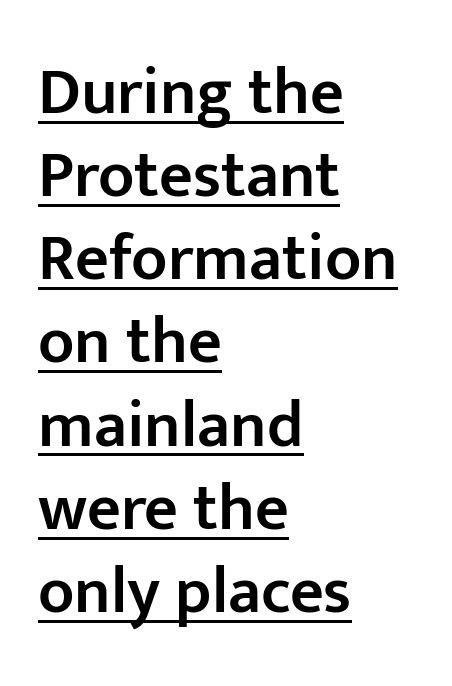
The image shows 66 px semibold sans-serif type, upright; set left-aligned, normal line spacing (1.26x), normal letter spacing, underlined; low stroke contrast and a medium x-height.
